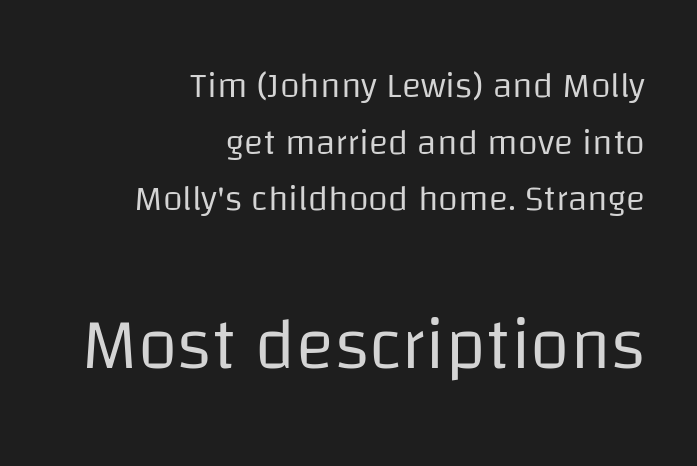
{"serif": "no", "italic": "no", "bold": "no", "weight": "regular", "width": "normal", "stroke_contrast": "low", "x_height": "large", "monospaced": "no", "underline": "no", "align": "right", "line_spacing": "normal", "line_spacing_ratio": 1.57, "letter_spacing": "normal", "letter_spacing_em": 0.0, "larger_block": "second", "size_ratio": 2.0, "glyph_px": 72}
